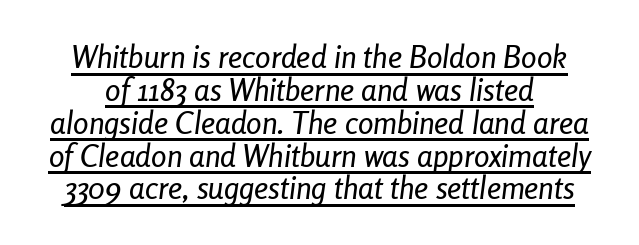
Does a line run under the words? Yes, clearly. You could not count columns in this text — the font is proportionally spaced. A typesetter would mark this as italic. Standard letterfit; no display-style spreading of the glyphs.
